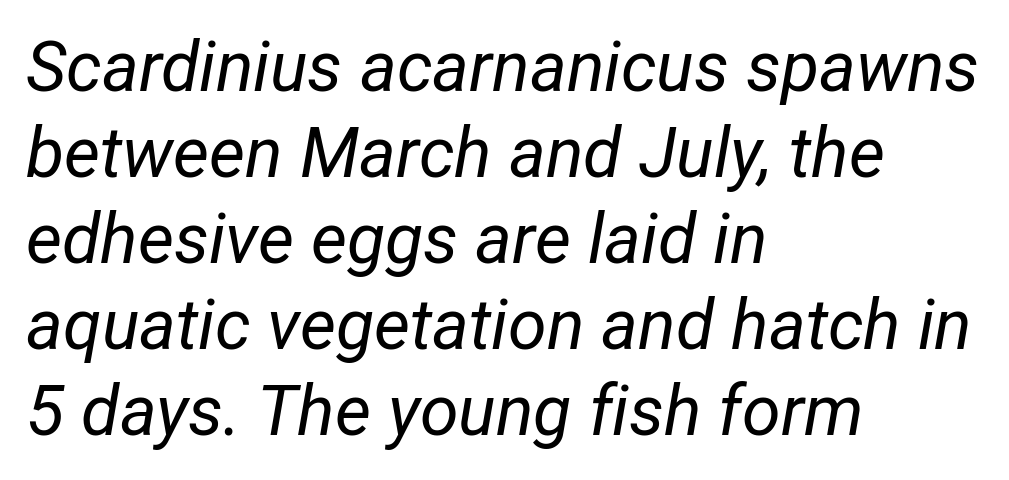
The string is rendered with underlining switched off. If you drew a ruler down the left edge, every line would touch it. The letters advance in unequal steps, a hallmark of proportional type. There's an unmistakable incline to the writing here. Letter spacing: default.
